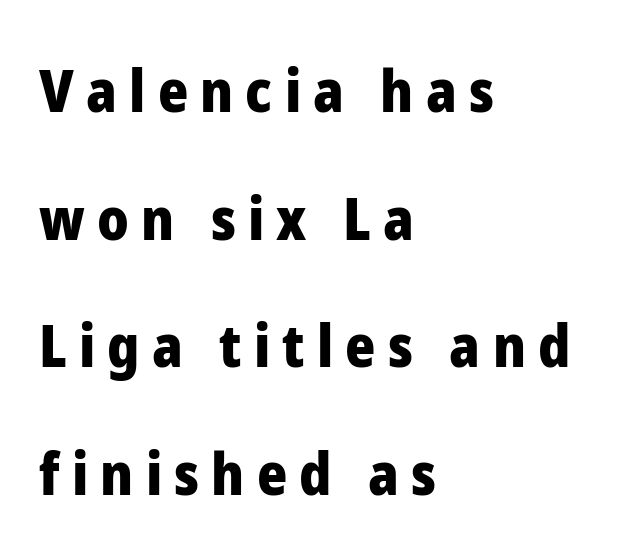
Q: Is the text bold? A: Yes.
Q: Is the text italic (slanted)? A: No, it is upright.
Q: Is the typeface a serif or a sans-serif typeface? A: Sans-serif.
Q: Is the text underlined? A: No.
Q: How is the paragraph aligned? A: Left-aligned.
Q: Is the spacing between letters normal or unusually wide? A: Unusually wide.
Q: Is the spacing between lines tight, normal or loose? A: Loose.
Q: Width (condensed, normal, or wide)? A: Normal.
Q: Stroke contrast? A: Low.
Q: x-height? A: Medium.
Q: Monospaced? A: No.
